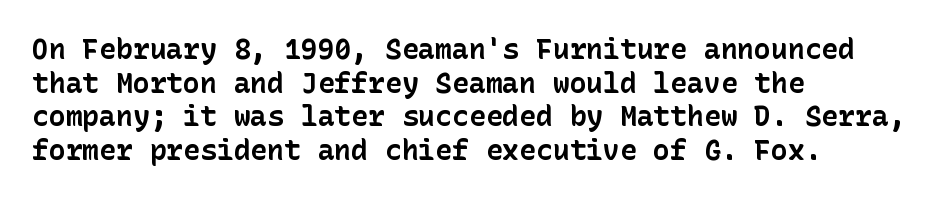
Q: Is the text bold? A: Yes.
Q: Is the text italic (slanted)? A: No, it is upright.
Q: Is the typeface a serif or a sans-serif typeface? A: Sans-serif.
Q: Is the text underlined? A: No.
Q: How is the paragraph aligned? A: Left-aligned.
Q: Is the spacing between letters normal or unusually wide? A: Normal.
Q: Width (condensed, normal, or wide)? A: Normal.
Q: Stroke contrast? A: Low.
Q: x-height? A: Medium.
